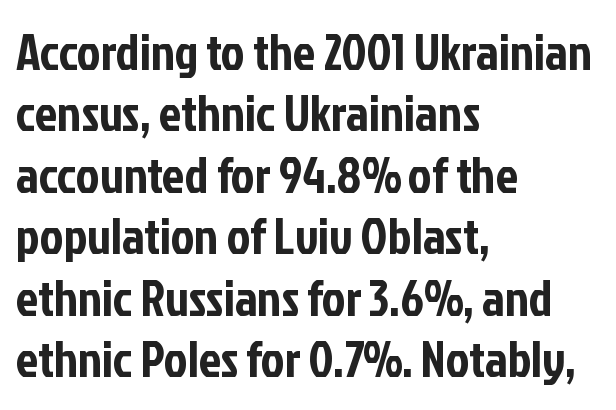
The letters advance in unequal steps, a hallmark of proportional type. A roman cut, with each character standing at attention. Alignment: flush left. The passage shown is not underscored anywhere.
